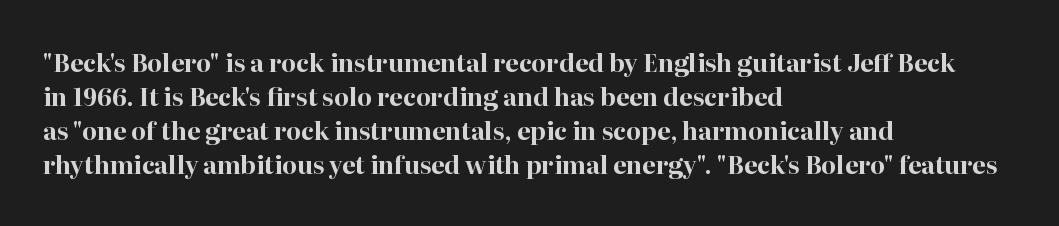
Q: Is the text bold? A: Yes.
Q: Is the text italic (slanted)? A: No, it is upright.
Q: Is the text underlined? A: No.
Q: How is the paragraph aligned? A: Left-aligned.
Q: Is the spacing between letters normal or unusually wide? A: Normal.
Q: Is the spacing between lines tight, normal or loose? A: Normal.
